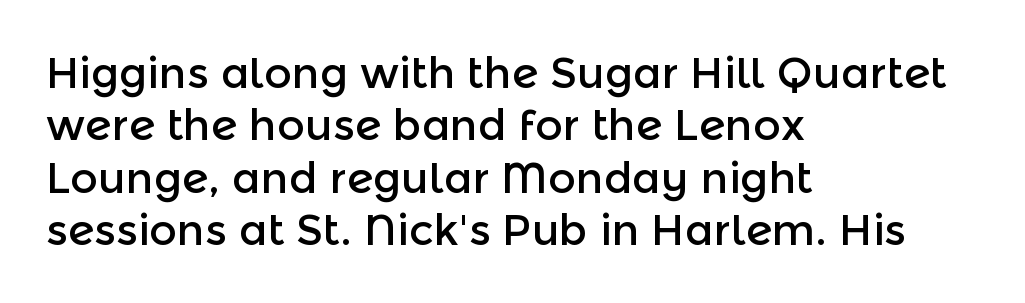
Q: Is the text italic (slanted)? A: No, it is upright.
Q: Is the typeface a serif or a sans-serif typeface? A: Sans-serif.
Q: Is the text underlined? A: No.
Q: How is the paragraph aligned? A: Left-aligned.
Q: Is the spacing between letters normal or unusually wide? A: Normal.
Q: Width (condensed, normal, or wide)? A: Normal.
Q: x-height? A: Medium.
Q: Monospaced? A: No.
